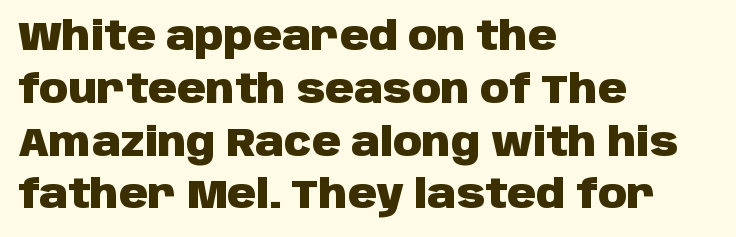
Q: Is the text bold? A: Yes.
Q: Is the text italic (slanted)? A: No, it is upright.
Q: Is the typeface a serif or a sans-serif typeface? A: Sans-serif.
Q: Is the text underlined? A: No.
Q: How is the paragraph aligned? A: Left-aligned.
Q: Is the spacing between letters normal or unusually wide? A: Normal.
Q: Is the spacing between lines tight, normal or loose? A: Normal.
Q: Width (condensed, normal, or wide)? A: Normal.
Q: Stroke contrast? A: Low.
Q: x-height? A: Large.
Q: Monospaced? A: No.
